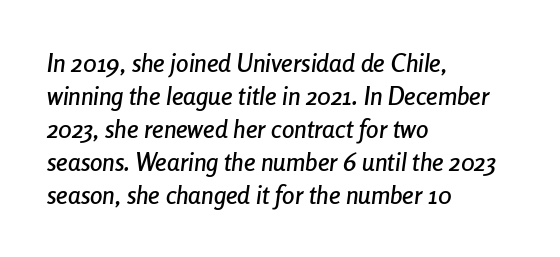
Every character sits at an angle, as italics do. A typesetter would call this leading conventional body-copy spacing. You could call the tracking neutral — neither tight nor loose. Line beginnings align vertically; line endings do not.
